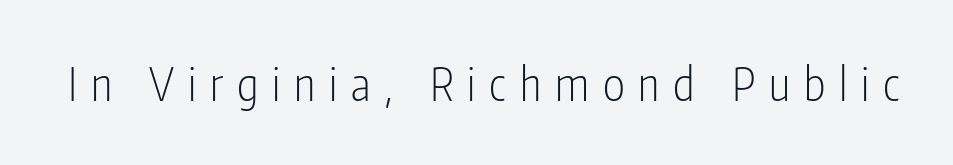
{"serif": "no", "italic": "no", "bold": "no", "weight": "light", "width": "condensed", "stroke_contrast": "low", "x_height": "medium", "monospaced": "no", "underline": "no", "letter_spacing": "wide", "letter_spacing_em": 0.3, "glyph_px": 46}
